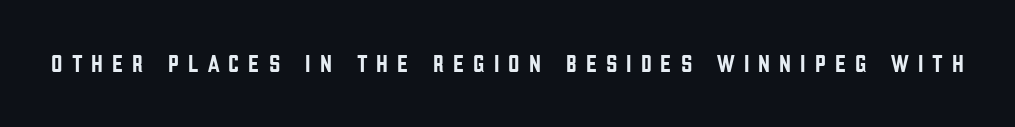
Q: Is the text italic (slanted)? A: No, it is upright.
Q: Is the text underlined? A: No.
Q: Is the spacing between letters normal or unusually wide? A: Unusually wide.
